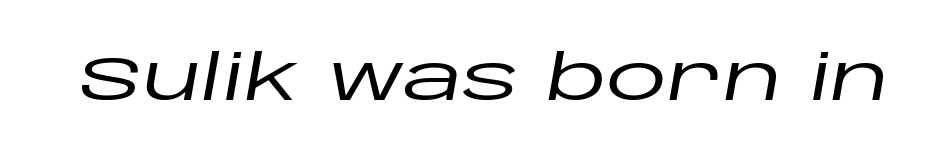
The image shows 62 px wide type, italic (leaning right); set normal letter spacing, not underlined; low stroke contrast and a large x-height.
